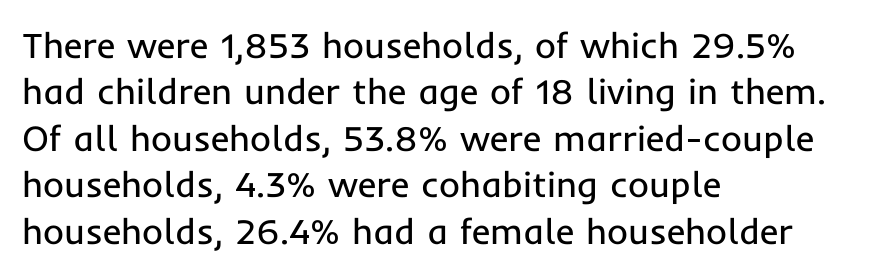
{"serif": "no", "italic": "no", "bold": "no", "weight": "regular", "width": "normal", "stroke_contrast": "low", "x_height": "medium", "monospaced": "no", "underline": "no", "align": "left", "line_spacing": "normal", "line_spacing_ratio": 1.29, "letter_spacing": "normal", "letter_spacing_em": 0.0, "glyph_px": 36}
